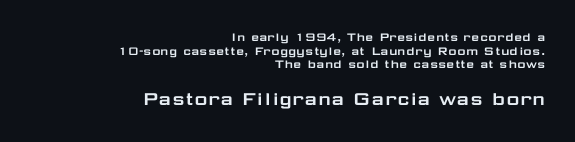
Q: Is the text italic (slanted)? A: No, it is upright.
Q: Is the text underlined? A: No.
Q: How is the paragraph aligned? A: Right-aligned.
Q: Is the spacing between letters normal or unusually wide? A: Normal.
Q: Is the spacing between lines tight, normal or loose? A: Tight.
Q: Which block of text is set in a larger size, the first (top) or the second (bottom)? A: The second (bottom) one.
